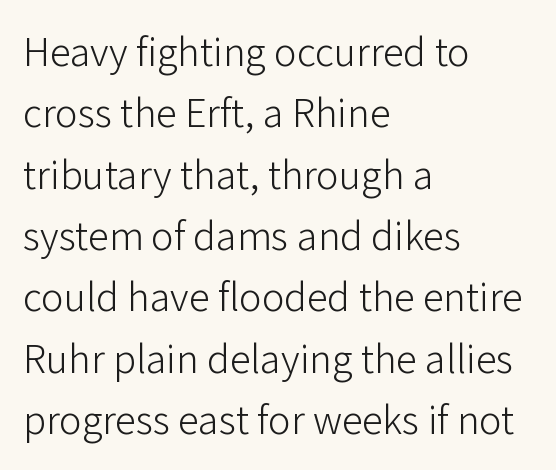
{"serif": "no", "italic": "no", "bold": "no", "weight": "light", "width": "normal", "stroke_contrast": "low", "x_height": "medium", "monospaced": "no", "underline": "no", "align": "left", "line_spacing": "normal", "line_spacing_ratio": 1.46, "letter_spacing": "normal", "letter_spacing_em": 0.0, "glyph_px": 42}
